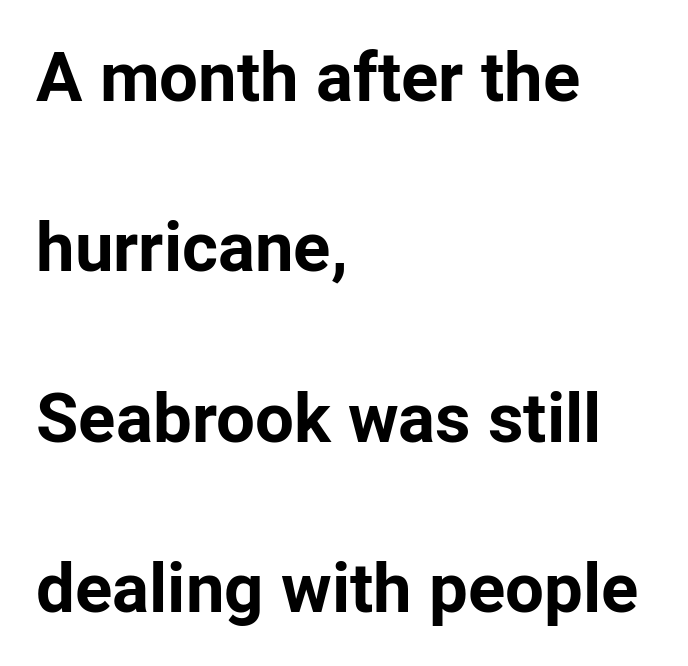
The image shows 69 px bold sans-serif type, upright; set left-aligned, loose line spacing (2.47x), normal letter spacing, not underlined; low stroke contrast and a medium x-height.
